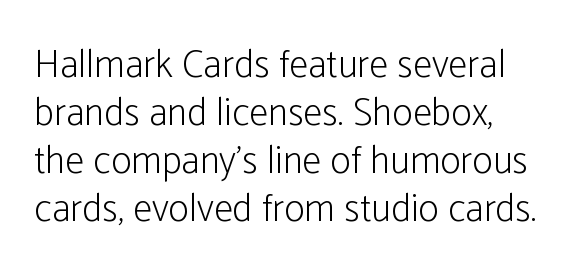
{"serif": "no", "italic": "no", "bold": "no", "weight": "light", "width": "condensed", "stroke_contrast": "low", "x_height": "medium", "monospaced": "no", "underline": "no", "align": "left", "line_spacing_ratio": 1.23, "letter_spacing": "normal", "letter_spacing_em": 0.0, "glyph_px": 39}
